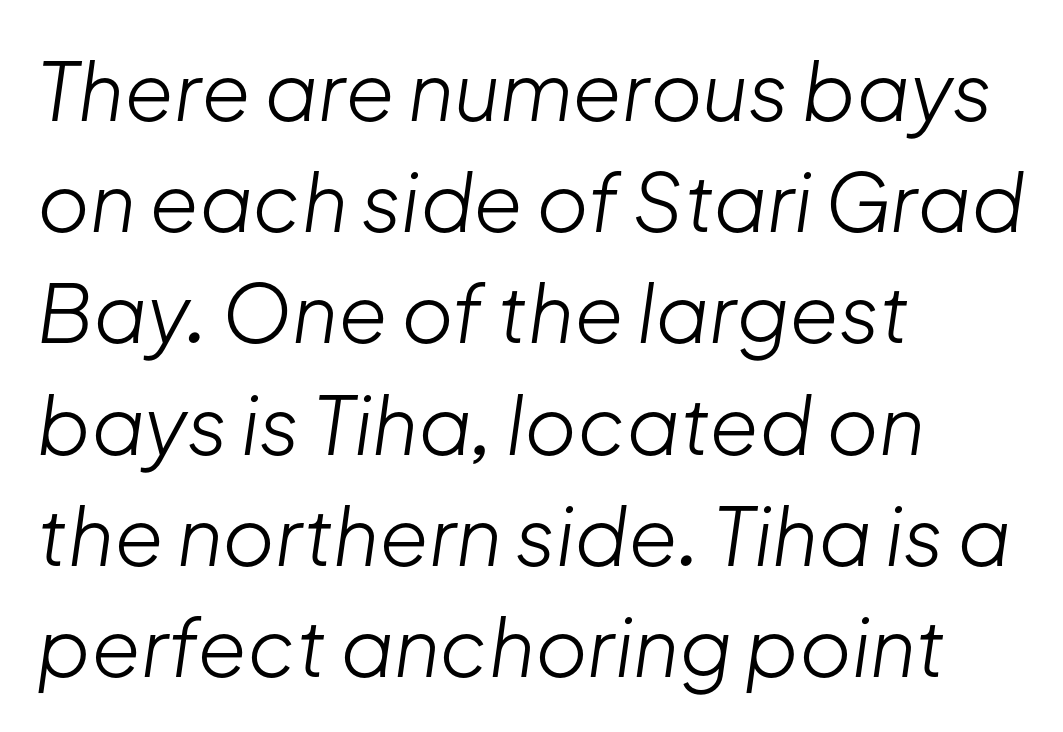
Q: Is the text bold? A: No.
Q: Is the text italic (slanted)? A: Yes, it leans right by about 8 degrees.
Q: Is the text underlined? A: No.
Q: How is the paragraph aligned? A: Left-aligned.
Q: Is the spacing between letters normal or unusually wide? A: Normal.
Q: Is the spacing between lines tight, normal or loose? A: Normal.
Q: Width (condensed, normal, or wide)? A: Normal.
Q: Stroke contrast? A: Low.
Q: x-height? A: Medium.
Q: Monospaced? A: No.
